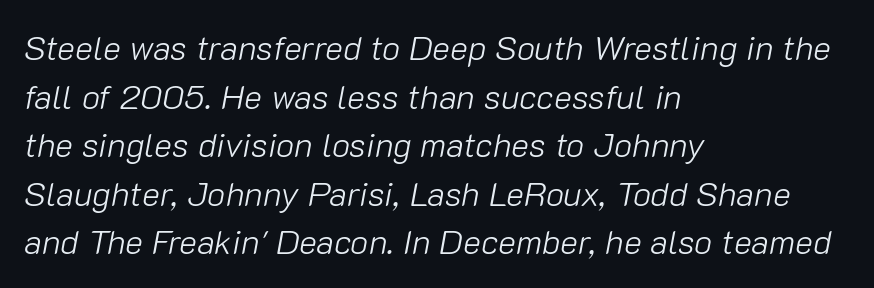
Q: Is the text bold? A: No.
Q: Is the text italic (slanted)? A: Yes, it leans right by about 10 degrees.
Q: Is the text underlined? A: No.
Q: How is the paragraph aligned? A: Left-aligned.
Q: Is the spacing between letters normal or unusually wide? A: Normal.
Q: Is the spacing between lines tight, normal or loose? A: Normal.
Q: Width (condensed, normal, or wide)? A: Normal.
Q: Stroke contrast? A: Low.
Q: x-height? A: Medium.
Q: Monospaced? A: No.
